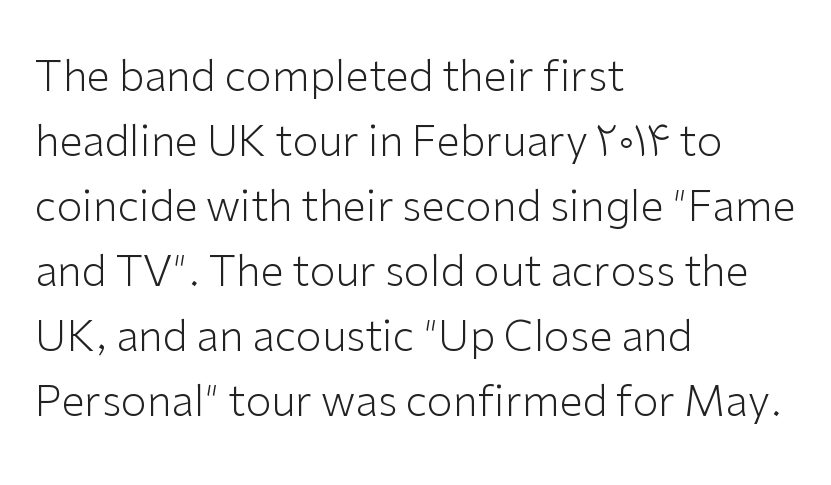
Q: Is the text bold? A: No.
Q: Is the text italic (slanted)? A: No, it is upright.
Q: Is the typeface a serif or a sans-serif typeface? A: Sans-serif.
Q: Is the text underlined? A: No.
Q: How is the paragraph aligned? A: Left-aligned.
Q: Is the spacing between letters normal or unusually wide? A: Normal.
Q: Is the spacing between lines tight, normal or loose? A: Normal.
Q: Width (condensed, normal, or wide)? A: Normal.
Q: Stroke contrast? A: Low.
Q: x-height? A: Medium.
Q: Monospaced? A: No.
